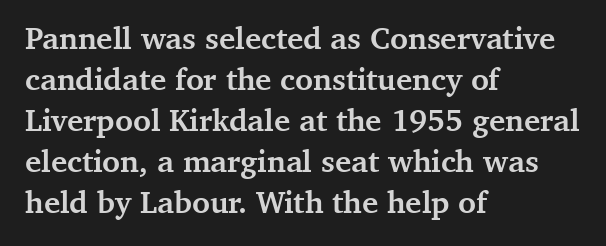
The lines sit at an ordinary, default distance from one another. Do the characters align in a grid? No, the font is proportional. Honestly, the letter spacing is just normal — you wouldn't notice it. This sample uses an upright cut, with every glyph sitting square on the baseline. Classification — serif. The characters look thick and weighty, a clear bold.
